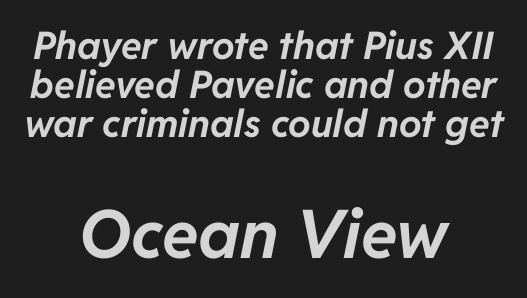
The setting favours the middle, as headings and verse often do. There's an unmistakable incline to the writing here. Bold? Absolutely — the strokes are thick and heavy. Anything drawn beneath the words? Only blank space.
